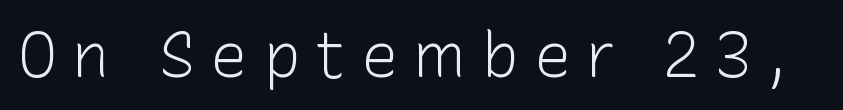
Q: Is the text bold? A: No.
Q: Is the text italic (slanted)? A: No, it is upright.
Q: Is the typeface a serif or a sans-serif typeface? A: Sans-serif.
Q: Is the text underlined? A: No.
Q: Is the spacing between letters normal or unusually wide? A: Unusually wide.
Q: Width (condensed, normal, or wide)? A: Normal.
Q: Stroke contrast? A: Low.
Q: x-height? A: Medium.
Q: Monospaced? A: No.
